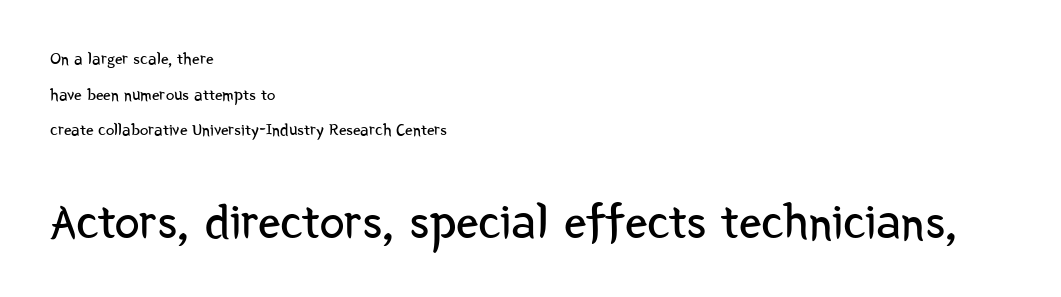
{"serif": "no", "italic": "no", "bold": "no", "weight": "regular", "width": "condensed", "stroke_contrast": "low", "x_height": "medium", "monospaced": "no", "underline": "no", "align": "left", "line_spacing": "loose", "line_spacing_ratio": 2.09, "letter_spacing": "normal", "letter_spacing_em": 0.0, "larger_block": "second", "size_ratio": 2.94, "glyph_px": 50}
